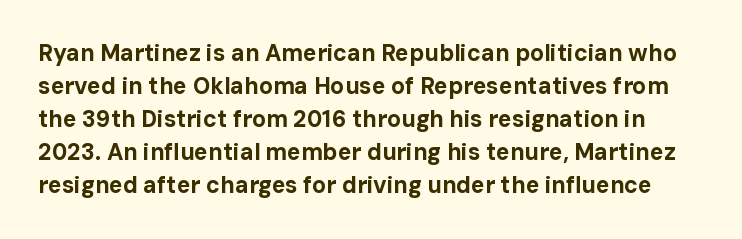
{"italic": "no", "bold": "yes", "underline": "no", "line_spacing": "normal", "line_spacing_ratio": 1.43, "letter_spacing": "normal", "letter_spacing_em": 0.0, "glyph_px": 23}
